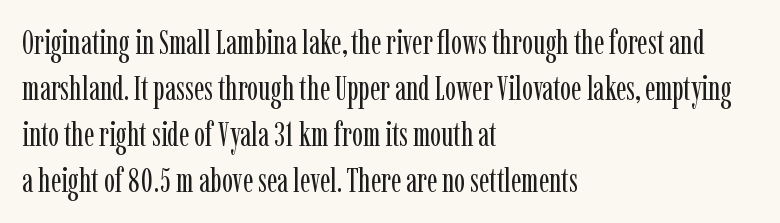
Heaviness? Minimal to ordinary, like unemphasized prose. Inter-character spacing is left at the font's built-in metrics. Are there feet on the stems? There are — it's a serif. One glance says typical: line gaps are just what's usual. Here the designer chose a conventional face with non-uniform glyph widths.
